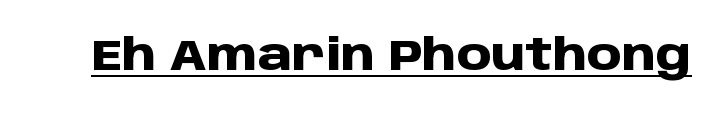
The image shows 44 px heavy sans-serif type, upright; set normal letter spacing, underlined; low stroke contrast and a large x-height.
